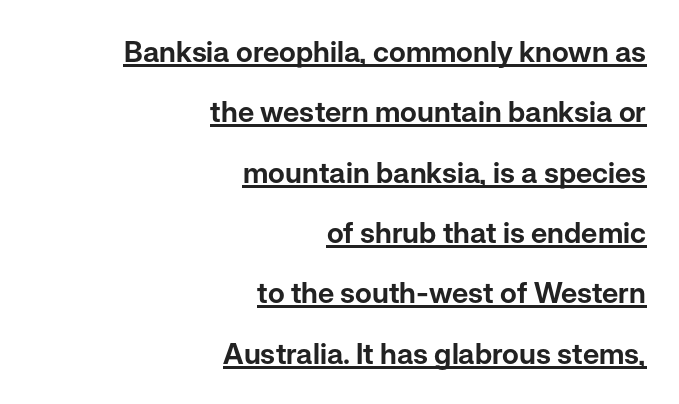
Q: Is the text italic (slanted)? A: No, it is upright.
Q: Is the typeface a serif or a sans-serif typeface? A: Sans-serif.
Q: Is the text underlined? A: Yes.
Q: How is the paragraph aligned? A: Right-aligned.
Q: Is the spacing between letters normal or unusually wide? A: Normal.
Q: Is the spacing between lines tight, normal or loose? A: Loose.
Q: Width (condensed, normal, or wide)? A: Normal.
Q: Stroke contrast? A: Low.
Q: x-height? A: Medium.
Q: Monospaced? A: No.
